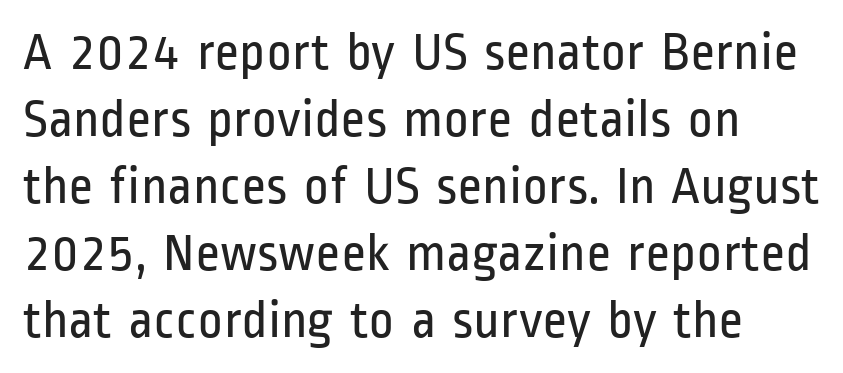
No extra tracking has been applied to these lines. The font is comparable to plain body text, perhaps lighter. A roman cut, with each character standing at attention. Think of a printed novel: that variable character pitch is what you see here. The setting favours the left margin, as ordinary paragraphs usually do. Descenders are the only things crossing below the line.
